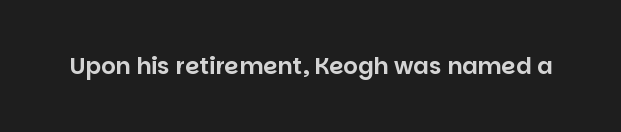
Q: Is the text italic (slanted)? A: No, it is upright.
Q: Is the text underlined? A: No.
Q: Is the spacing between letters normal or unusually wide? A: Normal.
